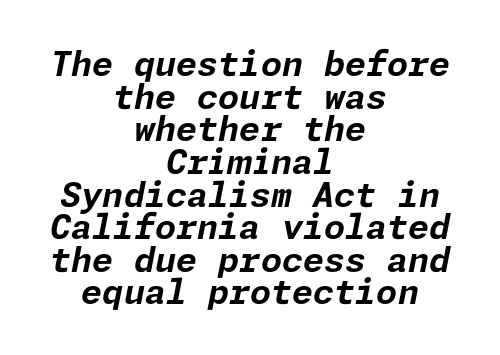
Q: Is the text bold? A: Yes.
Q: Is the text italic (slanted)? A: Yes, it leans right by about 11 degrees.
Q: Is the text underlined? A: No.
Q: How is the paragraph aligned? A: Centered.
Q: Is the spacing between letters normal or unusually wide? A: Normal.
Q: Is the spacing between lines tight, normal or loose? A: Tight.
Q: Width (condensed, normal, or wide)? A: Normal.
Q: Stroke contrast? A: Low.
Q: x-height? A: Medium.
